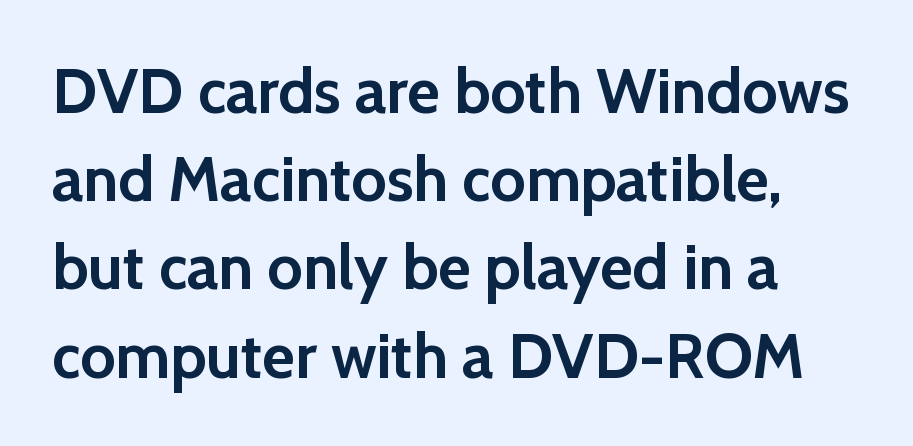
The rendering shows plain stroke endings on the letterforms — a sans-serif design. Does the weight exceed regular? Yes, all the way to bold. What's the leading like? Ordinary, nothing unusual. Does extra space separate the letters? No, they use regular spacing.
